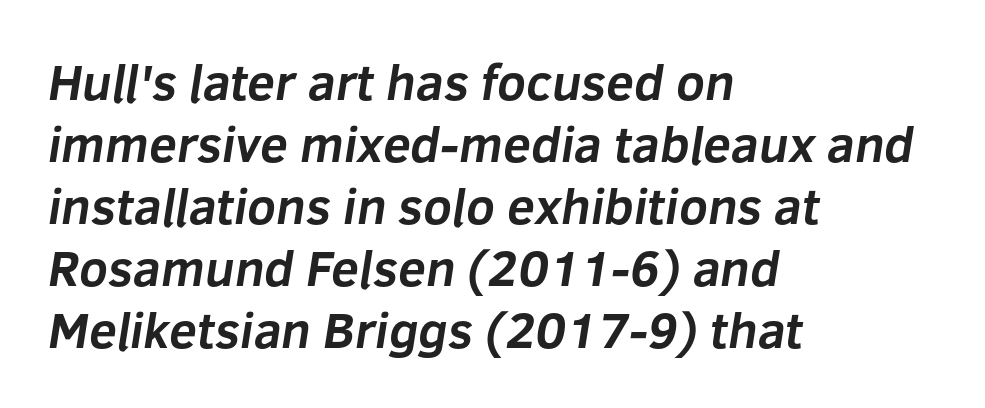
Q: Is the text bold? A: Yes.
Q: Is the typeface a serif or a sans-serif typeface? A: Sans-serif.
Q: Is the text underlined? A: No.
Q: How is the paragraph aligned? A: Left-aligned.
Q: Is the spacing between letters normal or unusually wide? A: Normal.
Q: Width (condensed, normal, or wide)? A: Normal.
Q: Stroke contrast? A: Low.
Q: x-height? A: Medium.
Q: Monospaced? A: No.
